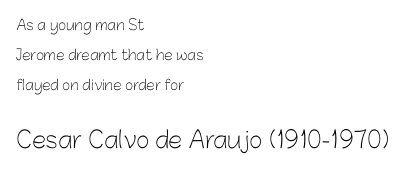
The image shows 23 px text type, upright; set left-aligned, loose line spacing (2.16x), normal letter spacing, not underlined; the second (bottom) block is 1.64x larger.
